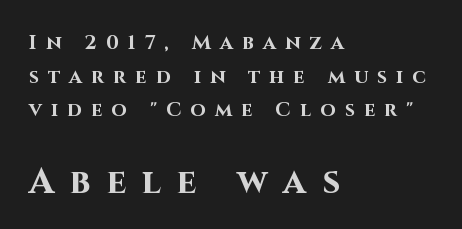
Q: Is the text bold? A: Yes.
Q: Is the text italic (slanted)? A: No, it is upright.
Q: Is the typeface a serif or a sans-serif typeface? A: Sans-serif.
Q: Is the text underlined? A: No.
Q: How is the paragraph aligned? A: Left-aligned.
Q: Is the spacing between letters normal or unusually wide? A: Unusually wide.
Q: Is the spacing between lines tight, normal or loose? A: Normal.
Q: Which block of text is set in a larger size, the first (top) or the second (bottom)? A: The second (bottom) one.
Q: Width (condensed, normal, or wide)? A: Normal.
Q: Stroke contrast? A: High.
Q: x-height? A: Large.
Q: Monospaced? A: No.
